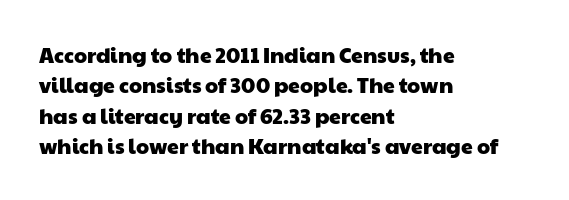
In CSS terms this would be text-align: left. Quick note: interline space is typical. Students, note that the glyphs here touch the page at normal intervals. This rendering features lettering with no underline.
